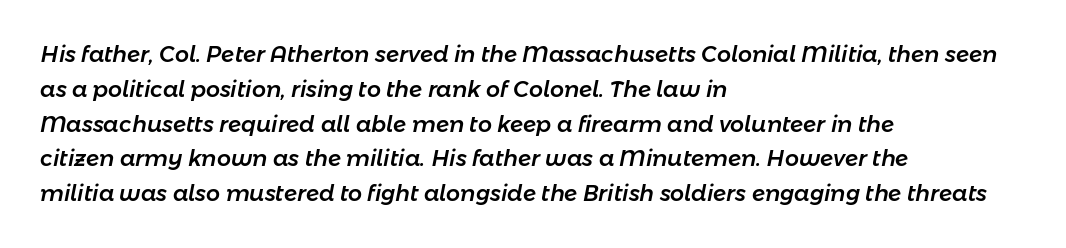
{"italic": "yes", "lean": "right", "slant_degrees": 11, "underline": "no", "align": "left", "line_spacing": "normal", "line_spacing_ratio": 1.58, "letter_spacing": "normal", "letter_spacing_em": 0.0, "glyph_px": 22}
